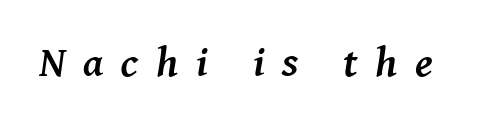
Q: Is the text bold? A: Yes.
Q: Is the text italic (slanted)? A: Yes, it leans right by about 8 degrees.
Q: Is the typeface a serif or a sans-serif typeface? A: Serif.
Q: Is the text underlined? A: No.
Q: Is the spacing between letters normal or unusually wide? A: Unusually wide.
Q: Width (condensed, normal, or wide)? A: Normal.
Q: Stroke contrast? A: Medium.
Q: x-height? A: Medium.
Q: Monospaced? A: No.
